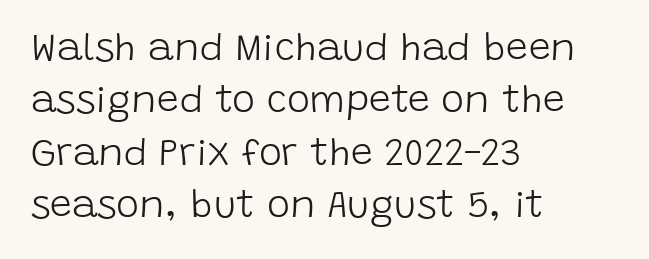
{"serif": "no", "italic": "no", "bold": "no", "weight": "light", "width": "normal", "stroke_contrast": "low", "x_height": "large", "monospaced": "no", "underline": "no", "align": "left", "line_spacing": "normal", "line_spacing_ratio": 1.34, "letter_spacing": "normal", "letter_spacing_em": 0.0, "glyph_px": 39}
